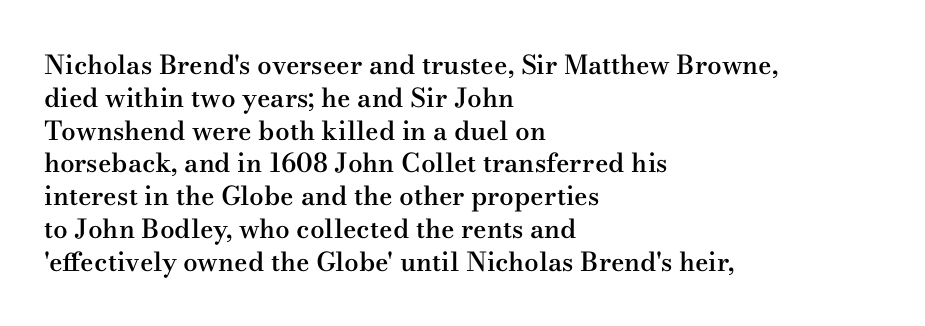
Q: Is the text bold? A: Semi-bold.
Q: Is the text italic (slanted)? A: No, it is upright.
Q: Is the text underlined? A: No.
Q: How is the paragraph aligned? A: Left-aligned.
Q: Is the spacing between letters normal or unusually wide? A: Normal.
Q: Is the spacing between lines tight, normal or loose? A: Normal.
